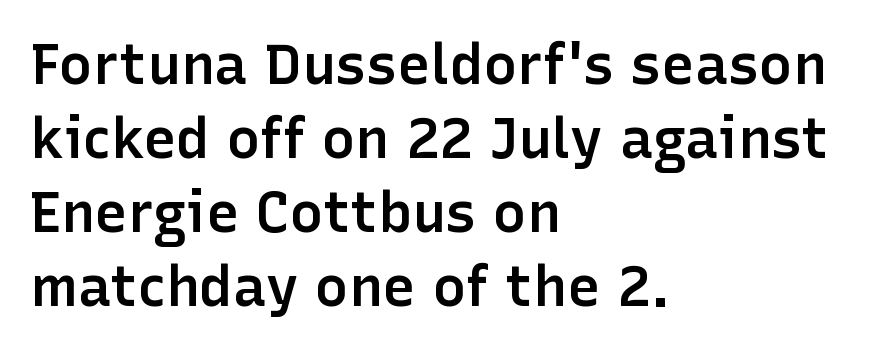
The image shows 56 px semibold sans-serif type, upright; set left-aligned, normal line spacing (1.32x), normal letter spacing, not underlined; low stroke contrast and a medium x-height.
